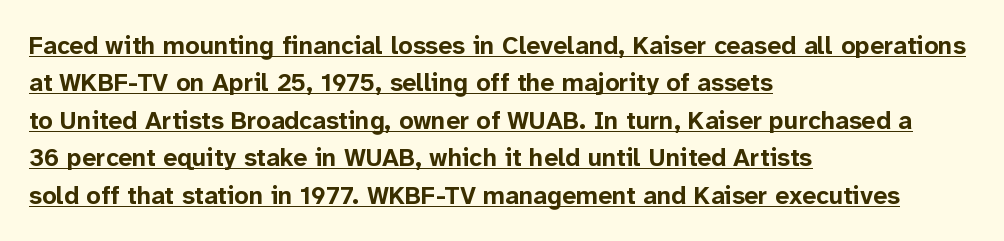
Weight check: bold — yes, fully. Italic: no, the glyphs are upright roman. Glyph-to-glyph distance matches everyday printed text. The space between consecutive lines is moderate. Line beginnings align vertically; line endings do not.
